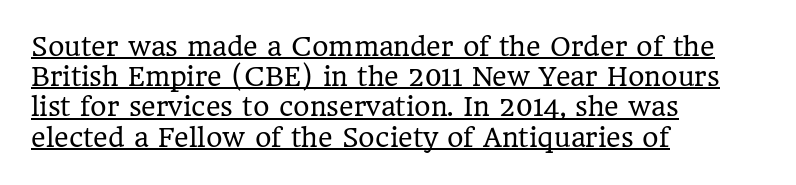
{"italic": "no", "bold": "no", "underline": "yes", "align": "left", "line_spacing_ratio": 1.21, "letter_spacing": "normal", "letter_spacing_em": 0.0, "glyph_px": 25}
